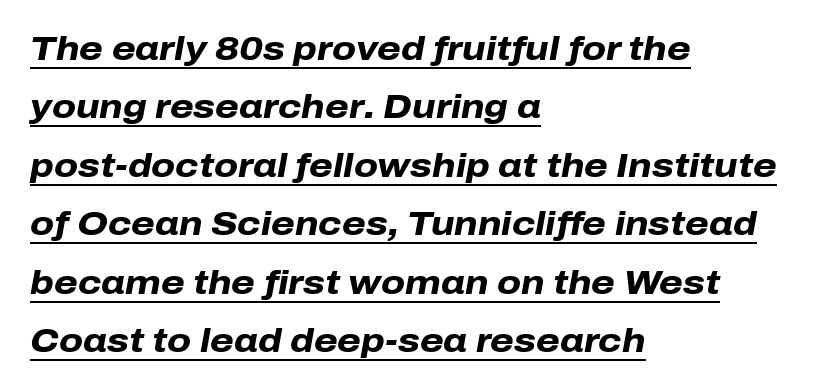
{"italic": "yes", "lean": "right", "slant_degrees": 10, "bold": "yes", "weight": "heavy", "width": "normal", "stroke_contrast": "low", "x_height": "medium", "monospaced": "no", "underline": "yes", "align": "left", "line_spacing_ratio": 1.72, "letter_spacing": "normal", "letter_spacing_em": 0.0, "glyph_px": 34}
